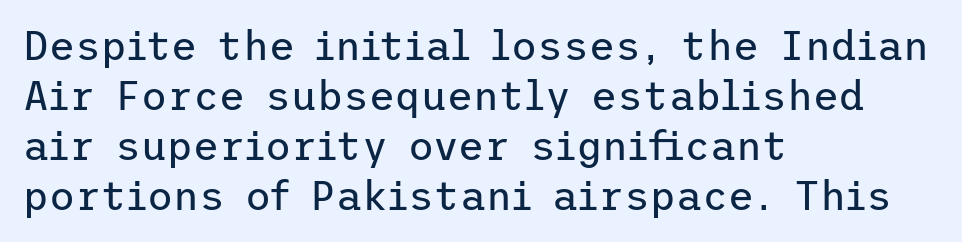
Q: Is the text bold? A: No.
Q: Is the text italic (slanted)? A: No, it is upright.
Q: Is the typeface a serif or a sans-serif typeface? A: Sans-serif.
Q: Is the text underlined? A: No.
Q: How is the paragraph aligned? A: Left-aligned.
Q: Is the spacing between letters normal or unusually wide? A: Normal.
Q: Is the spacing between lines tight, normal or loose? A: Normal.
Q: Width (condensed, normal, or wide)? A: Normal.
Q: Stroke contrast? A: Low.
Q: x-height? A: Medium.
